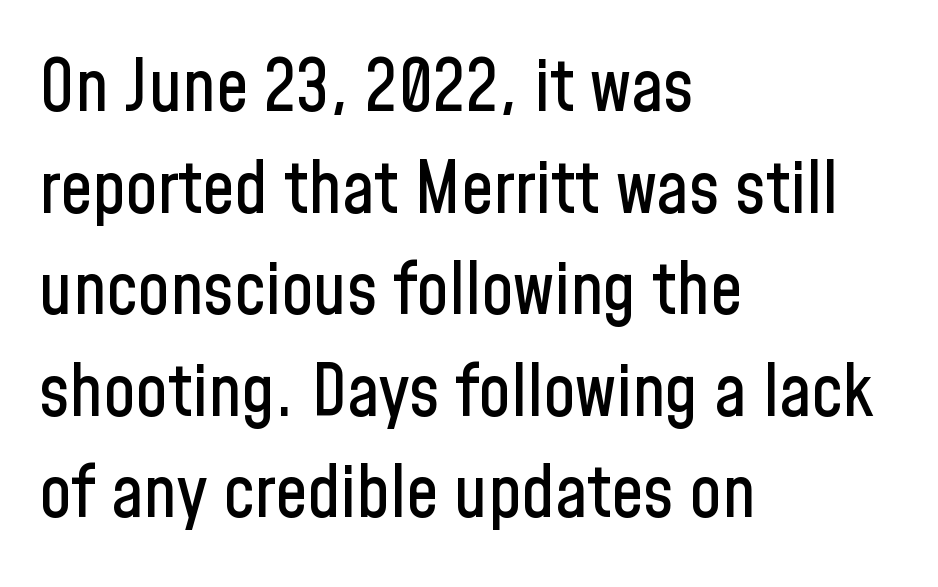
{"serif": "no", "italic": "no", "width": "condensed", "stroke_contrast": "low", "x_height": "medium", "monospaced": "no", "underline": "no", "align": "left", "line_spacing": "normal", "line_spacing_ratio": 1.41, "letter_spacing": "normal", "letter_spacing_em": 0.0, "glyph_px": 72}
